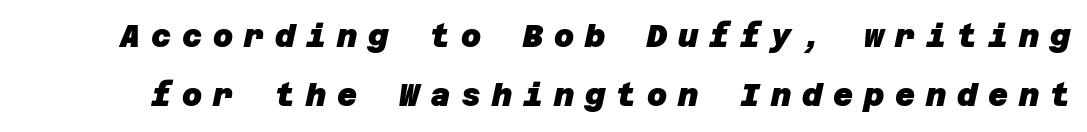
Q: Is the text bold? A: Yes.
Q: Is the typeface a serif or a sans-serif typeface? A: Sans-serif.
Q: Is the text underlined? A: No.
Q: Is the spacing between letters normal or unusually wide? A: Unusually wide.
Q: Is the spacing between lines tight, normal or loose? A: Loose.
Q: Width (condensed, normal, or wide)? A: Normal.
Q: Stroke contrast? A: Low.
Q: x-height? A: Large.
